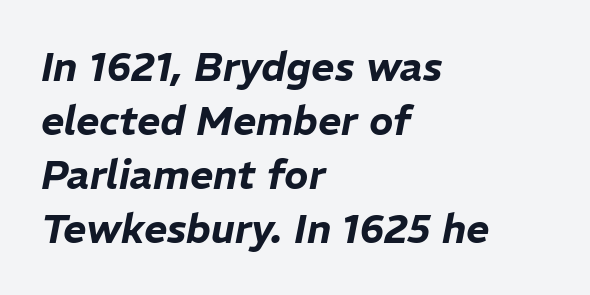
The image shows 40 px text type, italic (leaning right); set left-aligned, normal line spacing (1.35x), normal letter spacing, not underlined; low stroke contrast and a medium x-height.
